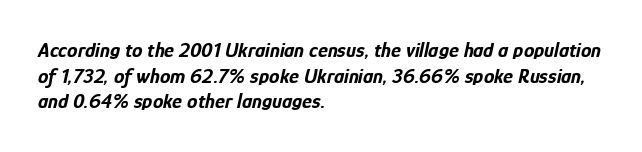
{"italic": "yes", "lean": "right", "slant_degrees": 12, "bold": "yes", "underline": "no", "align": "left", "line_spacing_ratio": 1.22, "letter_spacing": "normal", "letter_spacing_em": 0.0, "glyph_px": 21}
